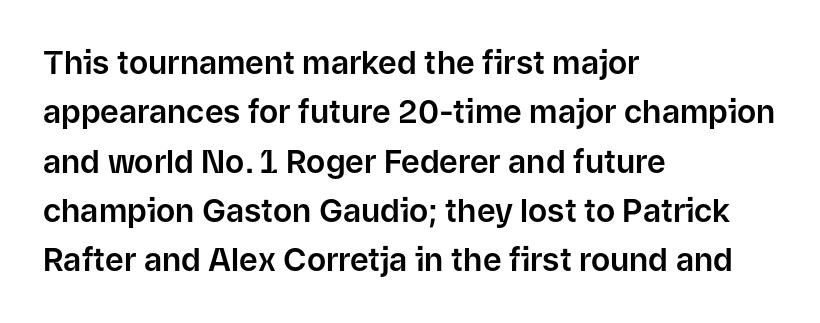
Q: Is the text italic (slanted)? A: No, it is upright.
Q: Is the typeface a serif or a sans-serif typeface? A: Sans-serif.
Q: Is the text underlined? A: No.
Q: How is the paragraph aligned? A: Left-aligned.
Q: Is the spacing between letters normal or unusually wide? A: Normal.
Q: Is the spacing between lines tight, normal or loose? A: Normal.
Q: Width (condensed, normal, or wide)? A: Normal.
Q: Stroke contrast? A: Low.
Q: x-height? A: Medium.
Q: Monospaced? A: No.
